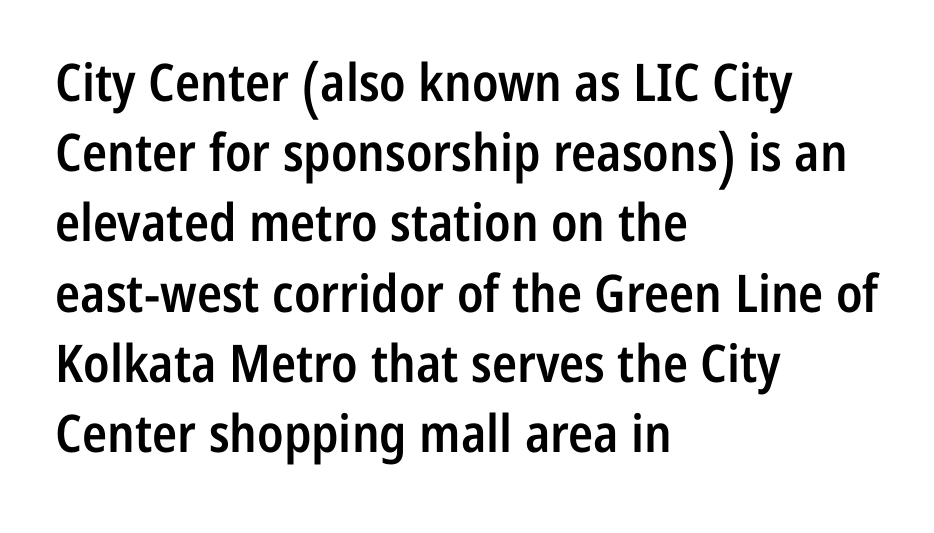
The image shows 52 px semibold, condensed sans-serif type, upright; set left-aligned, normal line spacing (1.35x), normal letter spacing, not underlined; low stroke contrast and a medium x-height.
